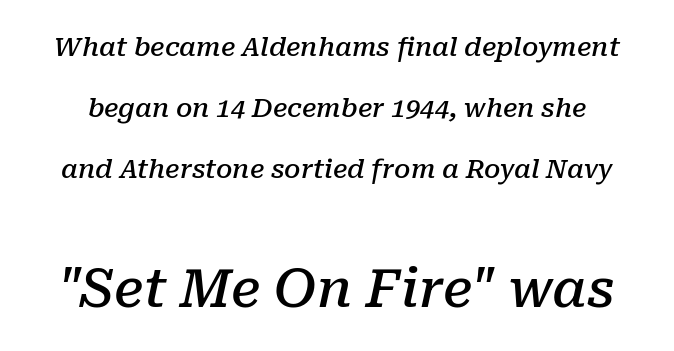
The image shows 53 px semibold serif type, italic (leaning right); set loose line spacing (2.35x), normal letter spacing, not underlined; the second (bottom) block is 2.04x larger; low stroke contrast and a medium x-height.
